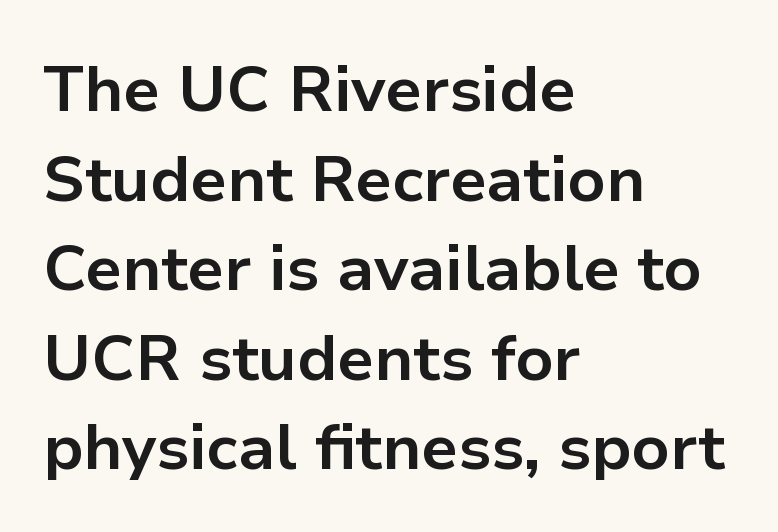
The image shows 64 px bold sans-serif type, upright; set left-aligned, normal line spacing (1.4x), normal letter spacing, not underlined; low stroke contrast and a medium x-height.
